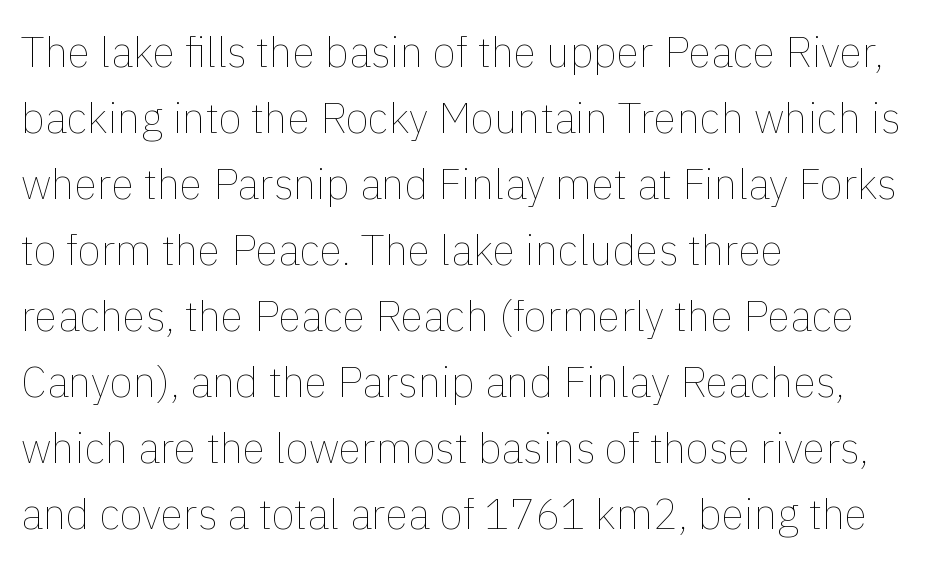
{"italic": "no", "bold": "no", "weight": "thin", "width": "normal", "stroke_contrast": "low", "x_height": "medium", "monospaced": "no", "underline": "no", "align": "left", "line_spacing": "normal", "line_spacing_ratio": 1.57, "letter_spacing": "normal", "letter_spacing_em": 0.0, "glyph_px": 42}
